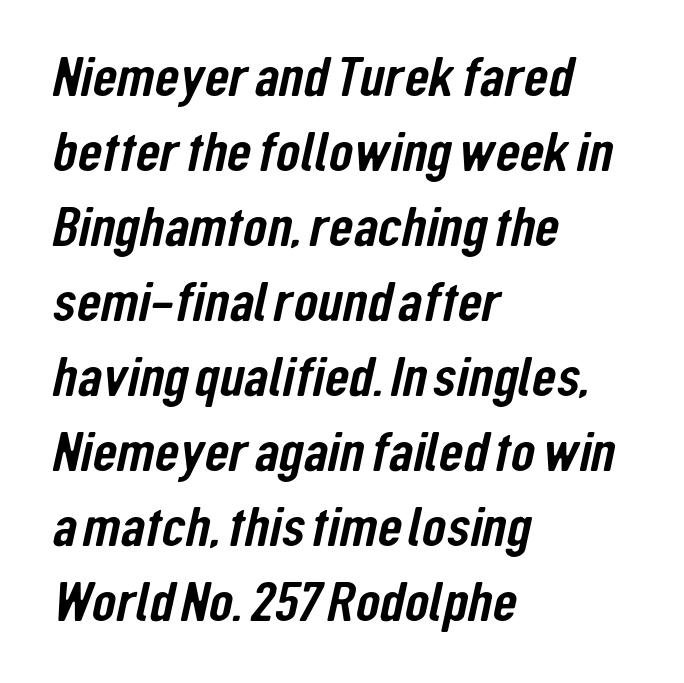
{"serif": "no", "width": "condensed", "stroke_contrast": "low", "x_height": "medium", "monospaced": "no", "underline": "no", "align": "left", "line_spacing": "normal", "line_spacing_ratio": 1.34, "letter_spacing": "normal", "letter_spacing_em": 0.0, "glyph_px": 56}
